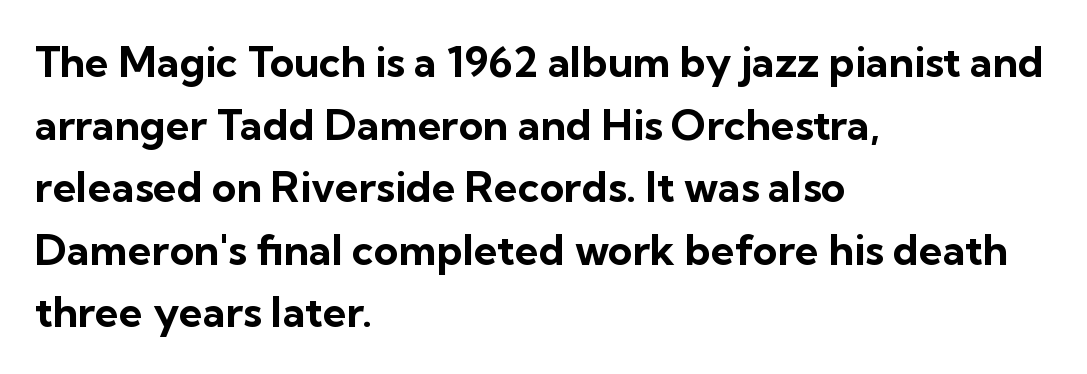
Q: Is the text bold? A: Yes.
Q: Is the text italic (slanted)? A: No, it is upright.
Q: Is the typeface a serif or a sans-serif typeface? A: Sans-serif.
Q: Is the text underlined? A: No.
Q: How is the paragraph aligned? A: Left-aligned.
Q: Is the spacing between letters normal or unusually wide? A: Normal.
Q: Is the spacing between lines tight, normal or loose? A: Normal.
Q: Width (condensed, normal, or wide)? A: Normal.
Q: Stroke contrast? A: Low.
Q: x-height? A: Medium.
Q: Monospaced? A: No.
